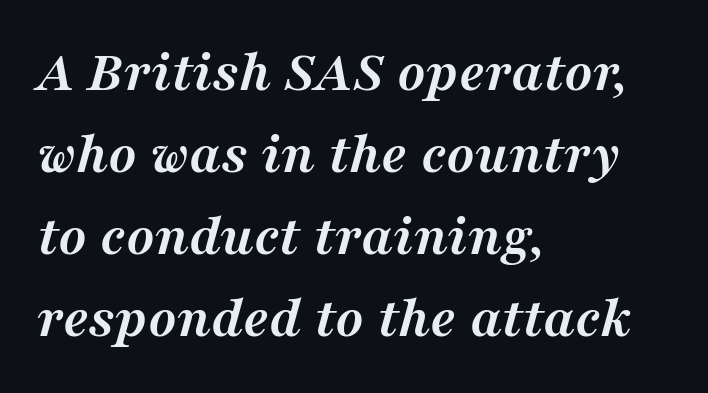
{"serif": "yes", "italic": "yes", "lean": "right", "slant_degrees": 16, "bold": "yes", "weight": "semibold", "width": "normal", "stroke_contrast": "medium", "x_height": "medium", "monospaced": "no", "underline": "no", "align": "left", "line_spacing": "normal", "line_spacing_ratio": 1.39, "letter_spacing": "normal", "letter_spacing_em": 0.0, "glyph_px": 59}
